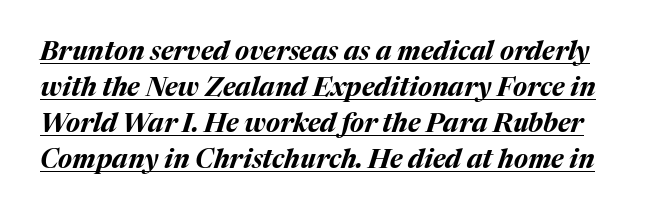
{"italic": "yes", "lean": "right", "slant_degrees": 17, "bold": "yes", "underline": "yes", "line_spacing": "normal", "line_spacing_ratio": 1.39, "letter_spacing": "normal", "letter_spacing_em": 0.0, "glyph_px": 26}
